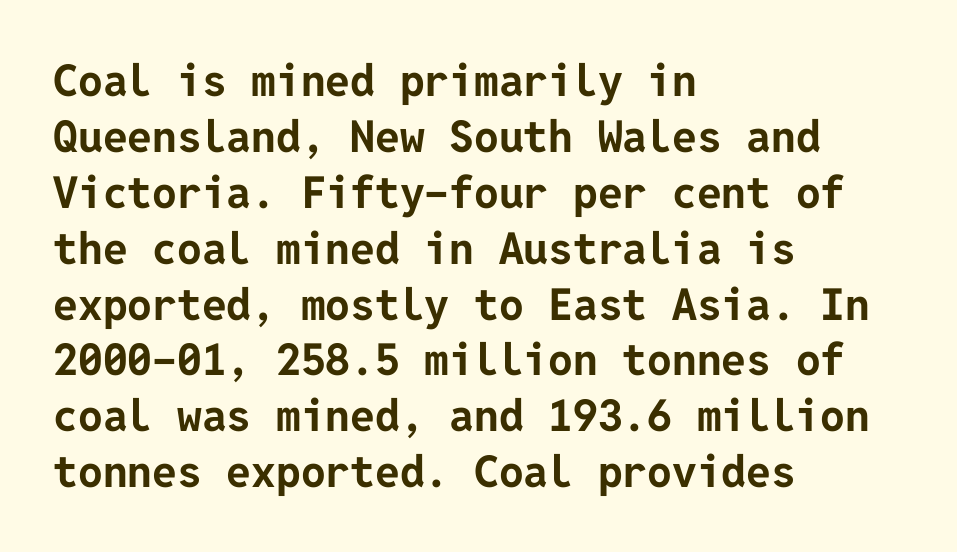
{"serif": "no", "italic": "no", "bold": "yes", "weight": "bold", "width": "normal", "stroke_contrast": "low", "x_height": "medium", "underline": "no", "align": "left", "line_spacing": "normal", "line_spacing_ratio": 1.27, "letter_spacing": "normal", "letter_spacing_em": 0.0, "glyph_px": 44}
